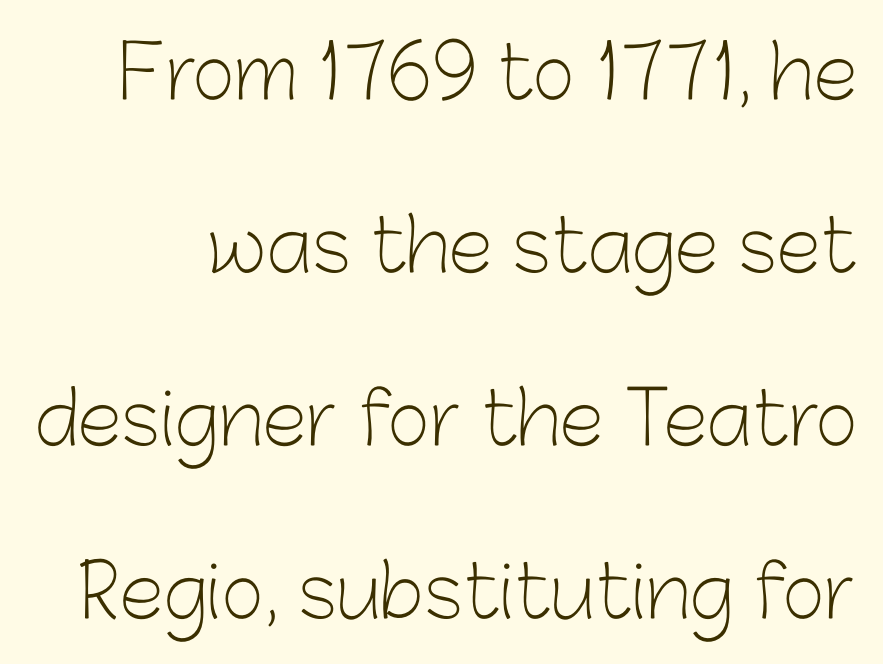
Q: Is the text bold? A: No.
Q: Is the text italic (slanted)? A: No, it is upright.
Q: Is the typeface a serif or a sans-serif typeface? A: Sans-serif.
Q: Is the text underlined? A: No.
Q: Is the spacing between letters normal or unusually wide? A: Normal.
Q: Is the spacing between lines tight, normal or loose? A: Loose.
Q: Width (condensed, normal, or wide)? A: Normal.
Q: Stroke contrast? A: Low.
Q: x-height? A: Medium.
Q: Monospaced? A: No.
